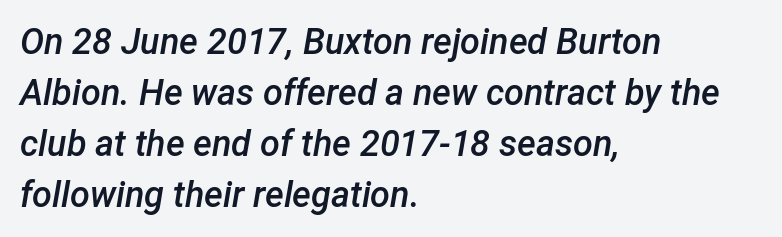
Every character sits at an angle, as italics do. These lines are rendered in a variable-pitch font. The space directly below the letters is spotless. You could call the tracking neutral — neither tight nor loose.
